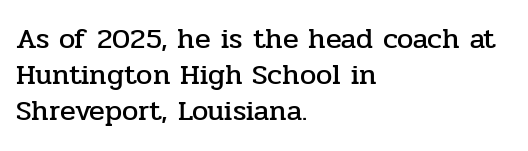
Q: Is the text italic (slanted)? A: No, it is upright.
Q: Is the typeface a serif or a sans-serif typeface? A: Serif.
Q: Is the text underlined? A: No.
Q: How is the paragraph aligned? A: Left-aligned.
Q: Is the spacing between letters normal or unusually wide? A: Normal.
Q: Is the spacing between lines tight, normal or loose? A: Normal.
Q: Width (condensed, normal, or wide)? A: Normal.
Q: Stroke contrast? A: Low.
Q: x-height? A: Medium.
Q: Monospaced? A: No.
